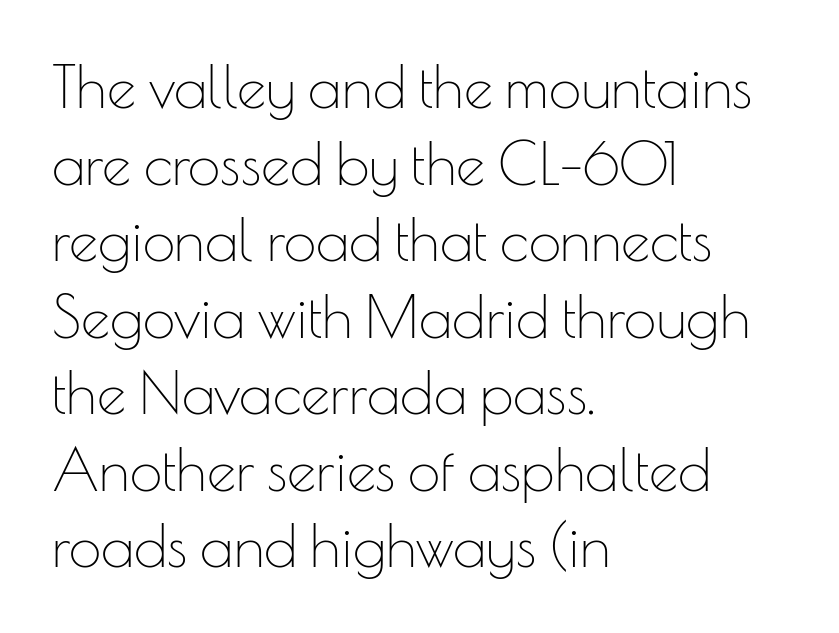
The image shows 58 px thin sans-serif type, upright; set left-aligned, normal line spacing (1.32x), normal letter spacing, not underlined; low stroke contrast and a small x-height.
